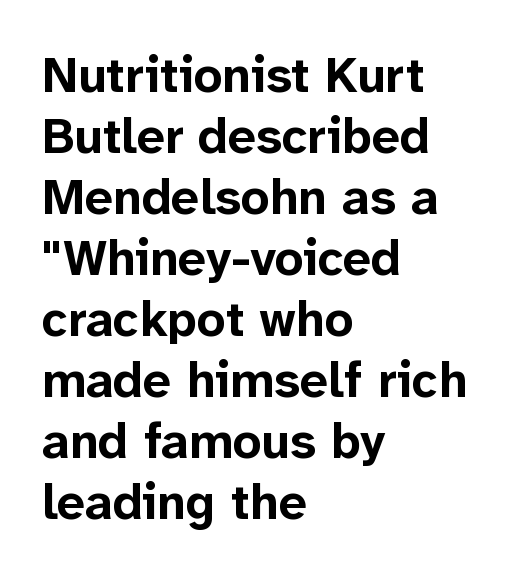
{"serif": "no", "italic": "no", "bold": "yes", "weight": "bold", "width": "normal", "stroke_contrast": "low", "x_height": "medium", "monospaced": "no", "underline": "no", "align": "left", "line_spacing_ratio": 1.22, "letter_spacing": "normal", "letter_spacing_em": 0.0, "glyph_px": 50}
